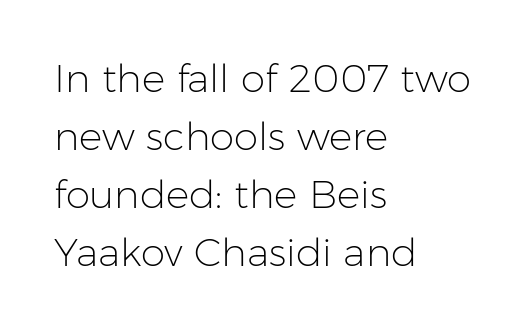
The image shows 39 px light sans-serif type, upright; set left-aligned, normal line spacing (1.49x), normal letter spacing, not underlined; low stroke contrast and a medium x-height.
